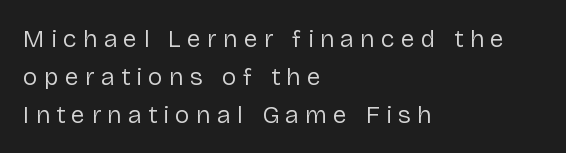
{"italic": "no", "bold": "no", "underline": "no", "align": "left", "line_spacing": "normal", "line_spacing_ratio": 1.52, "letter_spacing": "wide", "letter_spacing_em": 0.25, "glyph_px": 25}
